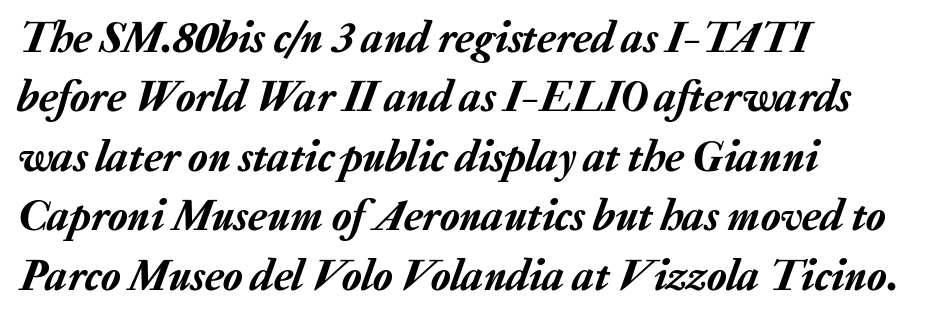
Q: Is the text italic (slanted)? A: Yes, it leans right by about 20 degrees.
Q: Is the text underlined? A: No.
Q: How is the paragraph aligned? A: Left-aligned.
Q: Is the spacing between letters normal or unusually wide? A: Normal.
Q: Is the spacing between lines tight, normal or loose? A: Normal.
Q: Width (condensed, normal, or wide)? A: Normal.
Q: Stroke contrast? A: Low.
Q: x-height? A: Medium.
Q: Monospaced? A: No.
